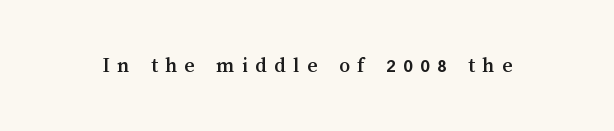
It's the straight-up-and-down kind of type. Each word looks stretched out because of the extra space between its letters. Type without underlining.
